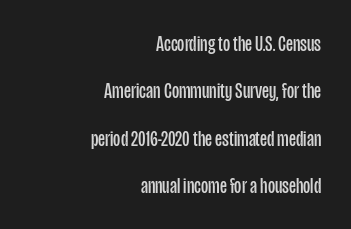
Q: Is the text bold? A: No.
Q: Is the text italic (slanted)? A: No, it is upright.
Q: Is the text underlined? A: No.
Q: How is the paragraph aligned? A: Right-aligned.
Q: Is the spacing between letters normal or unusually wide? A: Normal.
Q: Is the spacing between lines tight, normal or loose? A: Loose.
